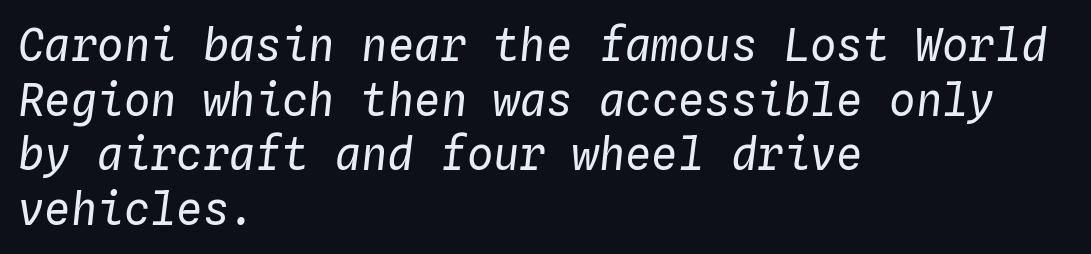
The image shows 44 px regular-weight type, italic (leaning right), monospaced; set left-aligned, line spacing 1.24x, normal letter spacing, not underlined; low stroke contrast and a medium x-height.
